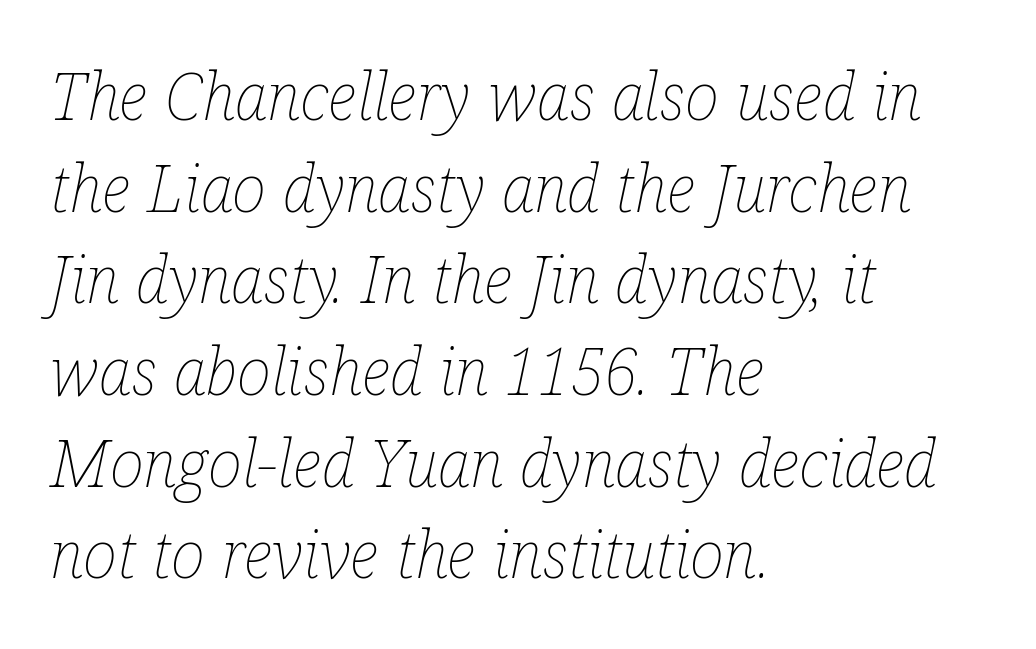
Think of a printed novel: that variable character pitch is what you see here. Rule under the text: the space is simply empty. Between one letter and the next there's only the usual sliver of space. The typography opts for an oblique posture over an upright one. The text block is weighted toward the left margin, trailing off unevenly rightward.
